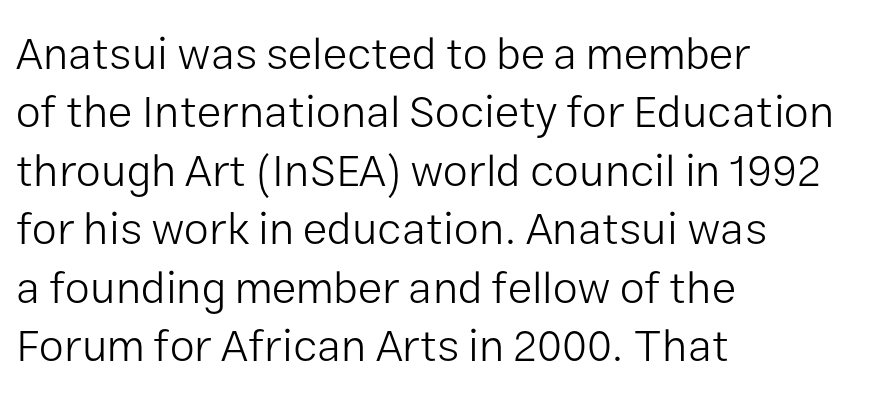
Q: Is the text bold? A: No.
Q: Is the text italic (slanted)? A: No, it is upright.
Q: Is the typeface a serif or a sans-serif typeface? A: Sans-serif.
Q: Is the text underlined? A: No.
Q: How is the paragraph aligned? A: Left-aligned.
Q: Is the spacing between letters normal or unusually wide? A: Normal.
Q: Is the spacing between lines tight, normal or loose? A: Normal.
Q: Width (condensed, normal, or wide)? A: Normal.
Q: Stroke contrast? A: Low.
Q: x-height? A: Medium.
Q: Monospaced? A: No.
